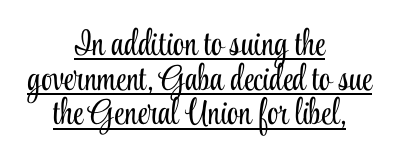
Does the type have serifs? Yes, each stem ends in a small foot. The passage shown is typed in a proportional face where columns would drift. Tightly led — the rows are bunched. The face used here appears with an underline applied.
